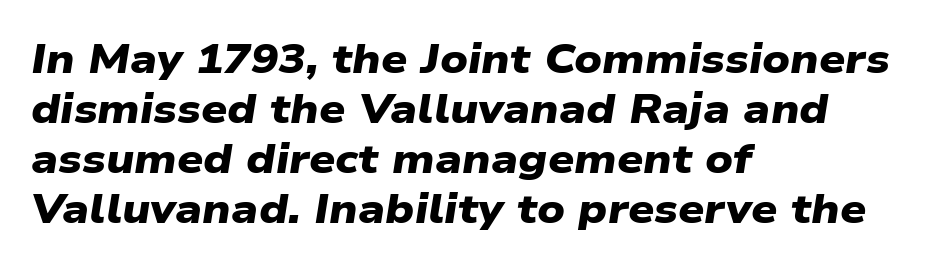
Q: Is the text bold? A: Yes.
Q: Is the typeface a serif or a sans-serif typeface? A: Sans-serif.
Q: Is the text underlined? A: No.
Q: How is the paragraph aligned? A: Left-aligned.
Q: Is the spacing between letters normal or unusually wide? A: Normal.
Q: Width (condensed, normal, or wide)? A: Wide.
Q: Stroke contrast? A: Low.
Q: x-height? A: Medium.
Q: Monospaced? A: No.
